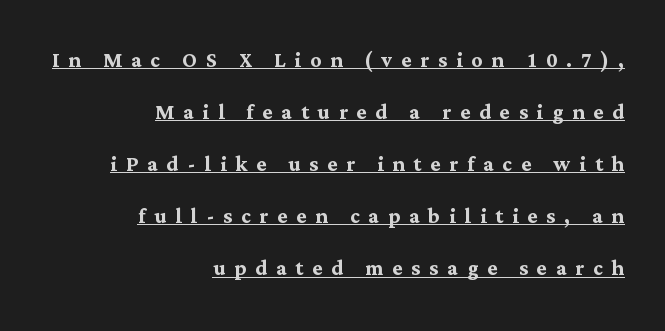
Q: Is the text bold? A: Yes.
Q: Is the text italic (slanted)? A: No, it is upright.
Q: Is the text underlined? A: Yes.
Q: How is the paragraph aligned? A: Right-aligned.
Q: Is the spacing between letters normal or unusually wide? A: Unusually wide.
Q: Is the spacing between lines tight, normal or loose? A: Loose.
